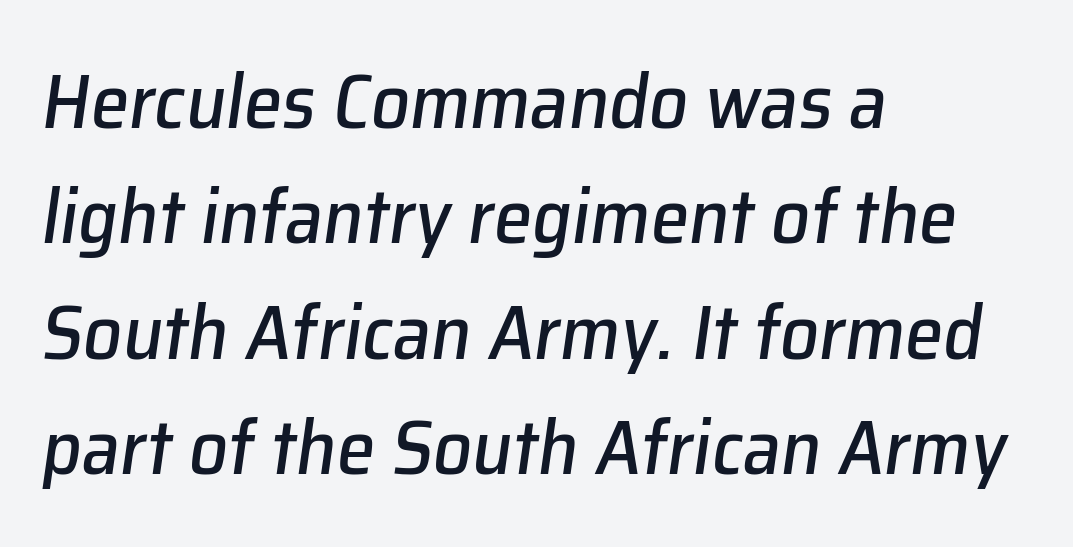
Q: Is the text italic (slanted)? A: Yes, it leans right by about 8 degrees.
Q: Is the text underlined? A: No.
Q: How is the paragraph aligned? A: Left-aligned.
Q: Is the spacing between letters normal or unusually wide? A: Normal.
Q: Is the spacing between lines tight, normal or loose? A: Normal.
Q: Width (condensed, normal, or wide)? A: Normal.
Q: Stroke contrast? A: Low.
Q: x-height? A: Medium.
Q: Monospaced? A: No.
